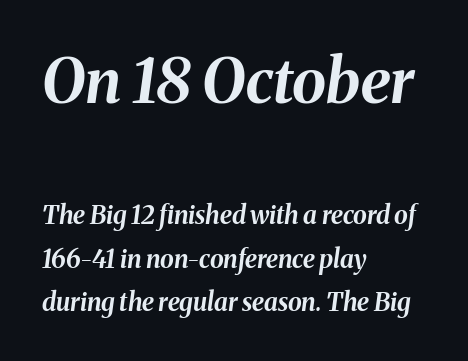
Q: Is the text bold? A: Yes.
Q: Is the text italic (slanted)? A: Yes, it leans right by about 8 degrees.
Q: Is the text underlined? A: No.
Q: How is the paragraph aligned? A: Left-aligned.
Q: Is the spacing between letters normal or unusually wide? A: Normal.
Q: Which block of text is set in a larger size, the first (top) or the second (bottom)? A: The first (top) one.
Q: Width (condensed, normal, or wide)? A: Normal.
Q: Stroke contrast? A: Medium.
Q: x-height? A: Medium.
Q: Monospaced? A: No.
